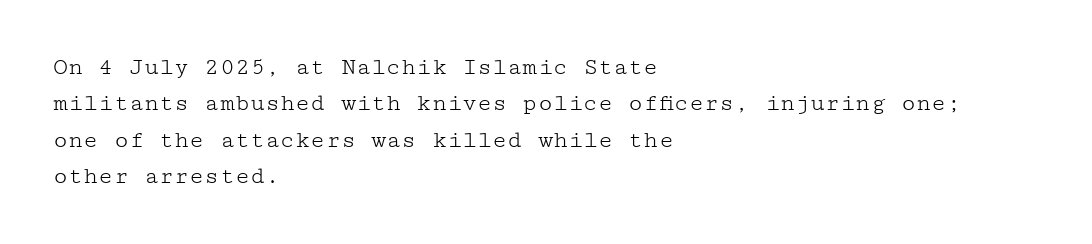
In terms of posture, this sample is upright. The passage shown has conventional tracking throughout. The zone under the glyphs is completely vacant. The lines are quadded left. These glyphs show unthickened strokes, regular width or finer. Rows of type keep a routine distance in the vertical direction.
